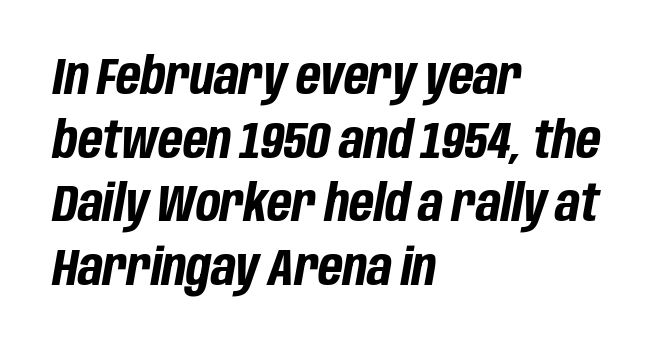
The image shows 51 px bold, condensed type, italic (leaning right); set left-aligned, normal line spacing (1.25x), normal letter spacing, not underlined; low stroke contrast and a large x-height.
